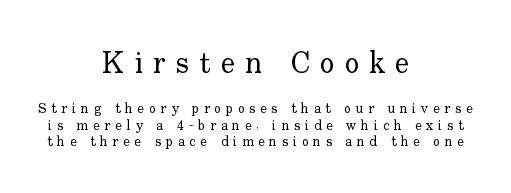
{"serif": "yes", "italic": "no", "bold": "no", "weight": "regular", "width": "normal", "stroke_contrast": "low", "x_height": "small", "monospaced": "no", "underline": "no", "align": "center", "line_spacing_ratio": 1.18, "letter_spacing": "wide", "letter_spacing_em": 0.34, "larger_block": "first", "size_ratio": 2.14, "glyph_px": 30}
